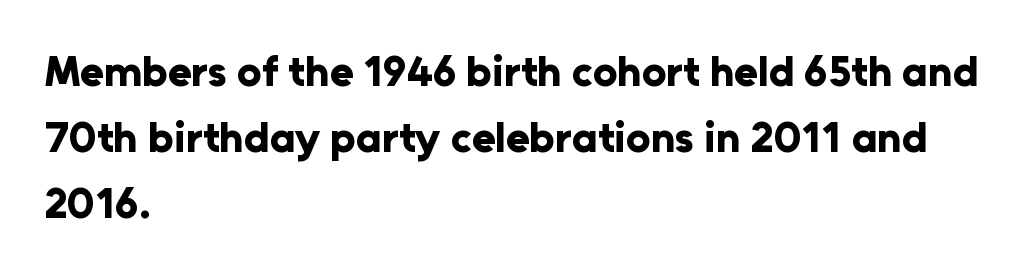
Q: Is the text bold? A: Yes.
Q: Is the text italic (slanted)? A: No, it is upright.
Q: Is the typeface a serif or a sans-serif typeface? A: Sans-serif.
Q: Is the text underlined? A: No.
Q: How is the paragraph aligned? A: Left-aligned.
Q: Is the spacing between letters normal or unusually wide? A: Normal.
Q: Is the spacing between lines tight, normal or loose? A: Normal.
Q: Width (condensed, normal, or wide)? A: Normal.
Q: Stroke contrast? A: Low.
Q: x-height? A: Medium.
Q: Monospaced? A: No.
